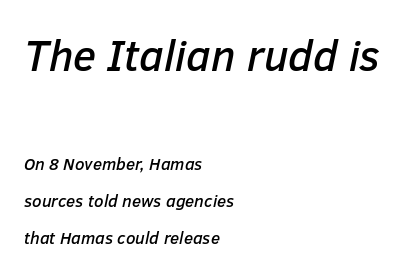
Q: Is the text italic (slanted)? A: Yes, it leans right by about 12 degrees.
Q: Is the text underlined? A: No.
Q: How is the paragraph aligned? A: Left-aligned.
Q: Is the spacing between letters normal or unusually wide? A: Normal.
Q: Is the spacing between lines tight, normal or loose? A: Loose.
Q: Which block of text is set in a larger size, the first (top) or the second (bottom)? A: The first (top) one.
Q: Width (condensed, normal, or wide)? A: Normal.
Q: Stroke contrast? A: Low.
Q: x-height? A: Medium.
Q: Monospaced? A: No.
